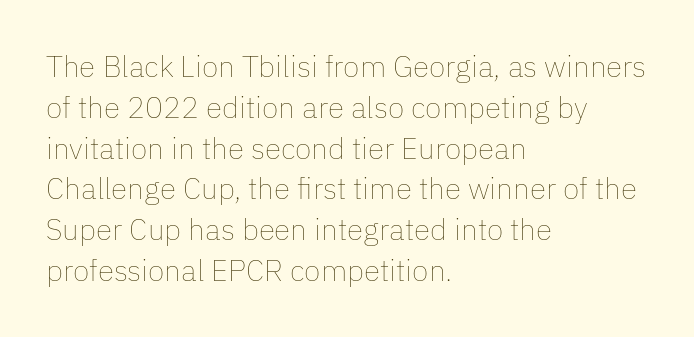
The image shows 30 px thin type, upright; set left-aligned, normal line spacing (1.36x), normal letter spacing, not underlined; low stroke contrast and a medium x-height.
